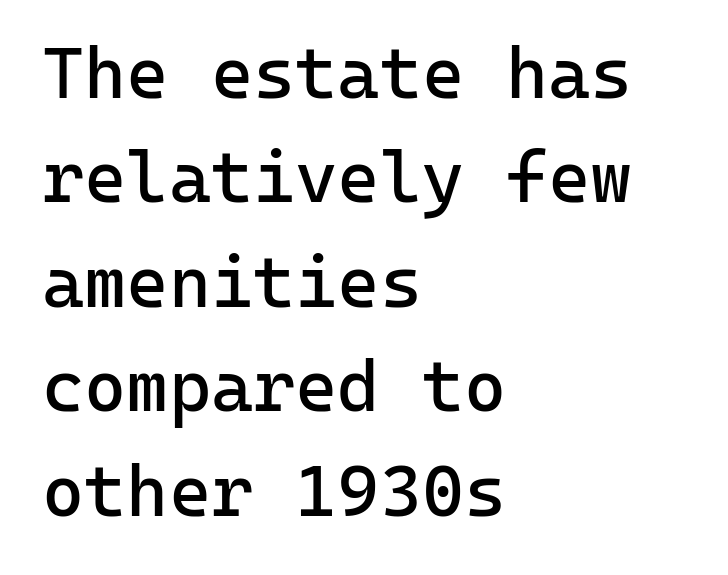
The image shows 72 px regular-weight sans-serif type, upright, monospaced; set left-aligned, normal line spacing (1.45x), normal letter spacing, not underlined; low stroke contrast and a medium x-height.
